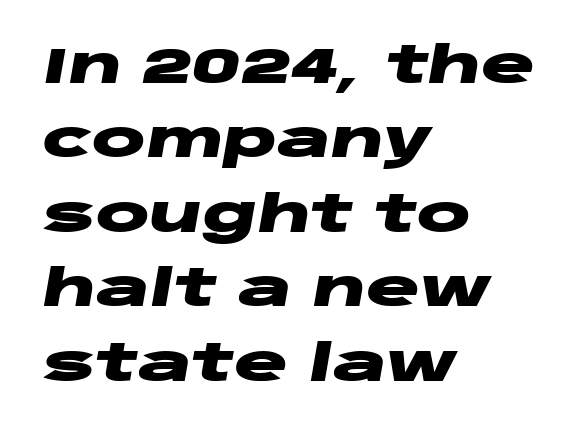
The image shows 50 px heavy, wide type, italic (leaning right); set left-aligned, normal line spacing (1.49x), normal letter spacing, not underlined; low stroke contrast and a large x-height.
